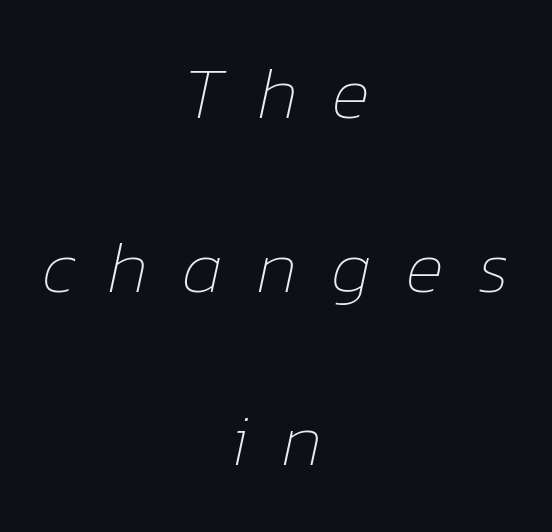
The image shows 73 px thin type, italic (leaning right); set centered, loose line spacing (2.38x), unusually wide letter spacing (+0.47 em), not underlined; low stroke contrast and a medium x-height.
